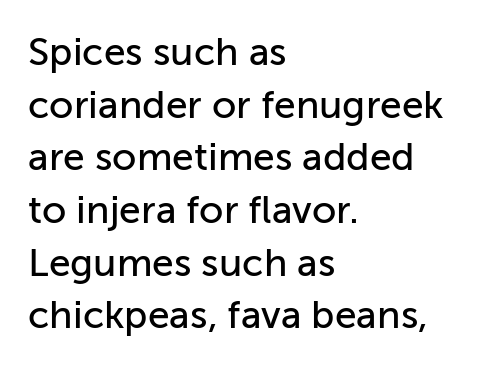
The image shows 39 px sans-serif type, upright; set left-aligned, normal line spacing (1.35x), normal letter spacing, not underlined; low stroke contrast and a medium x-height.
